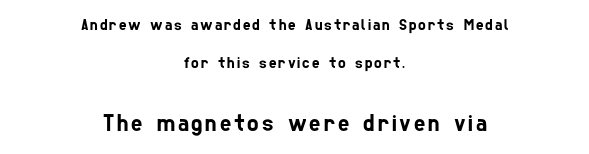
The following chunk of copy outweighs the initial chunk in type size. Centered paragraph, ragged on both sides. The line-height multiplier appears high, well above default. Descenders are the only things crossing below the line.
